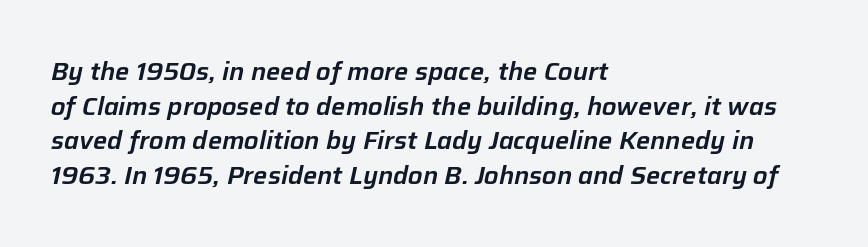
{"italic": "yes", "lean": "right", "slant_degrees": 12, "underline": "no", "align": "left", "line_spacing": "normal", "line_spacing_ratio": 1.39, "letter_spacing": "normal", "letter_spacing_em": 0.0, "glyph_px": 25}
